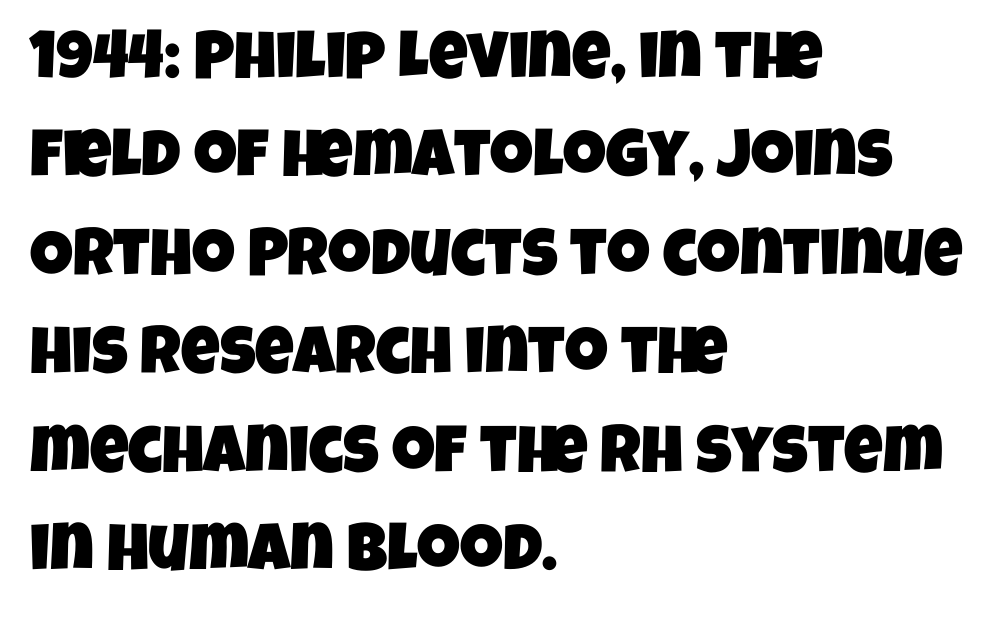
{"serif": "no", "width": "condensed", "stroke_contrast": "low", "x_height": "large", "monospaced": "no", "underline": "no", "align": "left", "line_spacing": "normal", "line_spacing_ratio": 1.47, "letter_spacing": "normal", "letter_spacing_em": 0.0, "glyph_px": 67}
